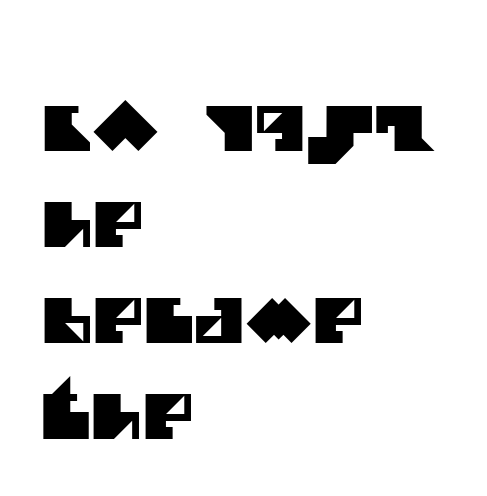
Q: Is the typeface a serif or a sans-serif typeface? A: Sans-serif.
Q: Is the text underlined? A: No.
Q: How is the paragraph aligned? A: Left-aligned.
Q: Is the spacing between letters normal or unusually wide? A: Normal.
Q: Is the spacing between lines tight, normal or loose? A: Normal.
Q: Width (condensed, normal, or wide)? A: Normal.
Q: Stroke contrast? A: Medium.
Q: x-height? A: Large.
Q: Monospaced? A: No.
